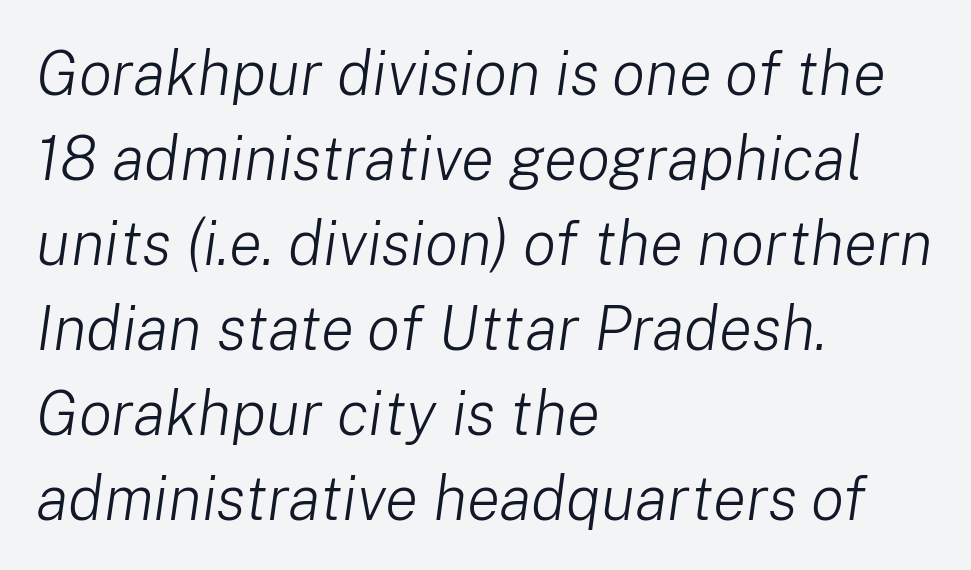
The image shows 62 px light type, italic (leaning right); set left-aligned, normal line spacing (1.37x), normal letter spacing, not underlined; low stroke contrast and a medium x-height.
